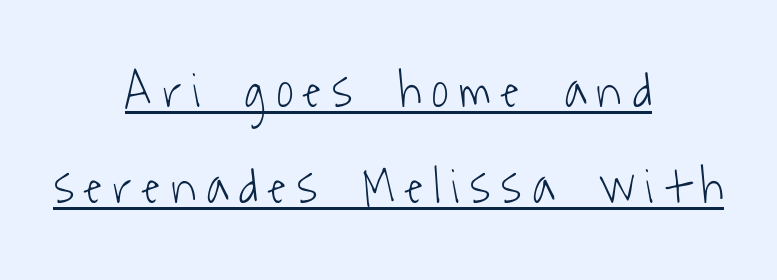
Q: Is the text bold? A: No.
Q: Is the typeface a serif or a sans-serif typeface? A: Sans-serif.
Q: Is the text underlined? A: Yes.
Q: How is the paragraph aligned? A: Centered.
Q: Is the spacing between letters normal or unusually wide? A: Unusually wide.
Q: Width (condensed, normal, or wide)? A: Condensed.
Q: Stroke contrast? A: Low.
Q: x-height? A: Medium.
Q: Monospaced? A: No.
